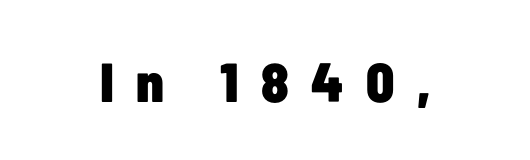
{"serif": "no", "italic": "no", "bold": "yes", "weight": "heavy", "width": "condensed", "stroke_contrast": "low", "x_height": "medium", "monospaced": "no", "underline": "no", "letter_spacing": "wide", "letter_spacing_em": 0.41, "glyph_px": 55}
